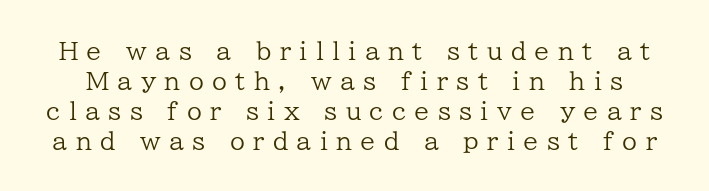
The image shows 24 px text type, upright; set normal line spacing (1.25x), unusually wide letter spacing (+0.35 em), not underlined.
